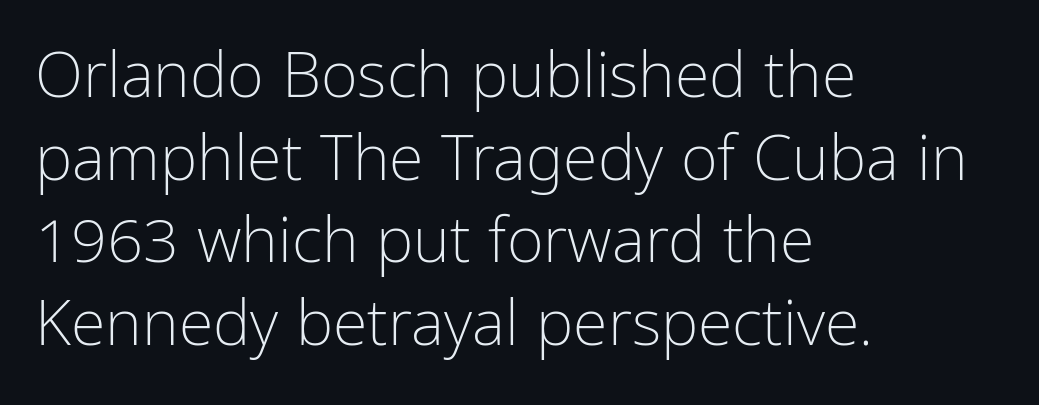
The image shows 63 px light, condensed sans-serif type, upright; set left-aligned, normal line spacing (1.31x), normal letter spacing, not underlined; low stroke contrast and a medium x-height.
